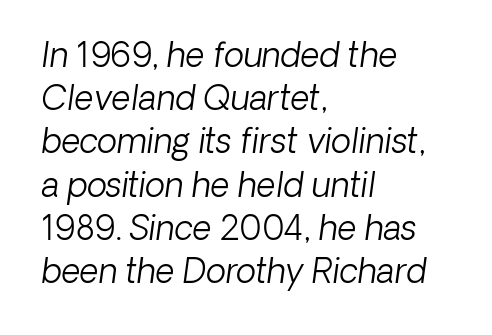
{"italic": "yes", "lean": "right", "slant_degrees": 8, "bold": "no", "weight": "light", "width": "normal", "stroke_contrast": "low", "x_height": "medium", "monospaced": "no", "underline": "no", "align": "left", "line_spacing": "normal", "line_spacing_ratio": 1.31, "letter_spacing": "normal", "letter_spacing_em": 0.0, "glyph_px": 33}
